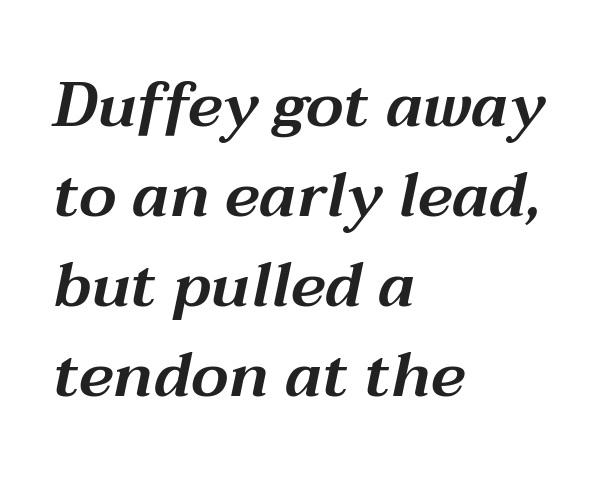
Q: Is the text italic (slanted)? A: Yes, it leans right by about 12 degrees.
Q: Is the text underlined? A: No.
Q: How is the paragraph aligned? A: Left-aligned.
Q: Is the spacing between letters normal or unusually wide? A: Normal.
Q: Is the spacing between lines tight, normal or loose? A: Normal.
Q: Width (condensed, normal, or wide)? A: Wide.
Q: Stroke contrast? A: Medium.
Q: x-height? A: Medium.
Q: Monospaced? A: No.
